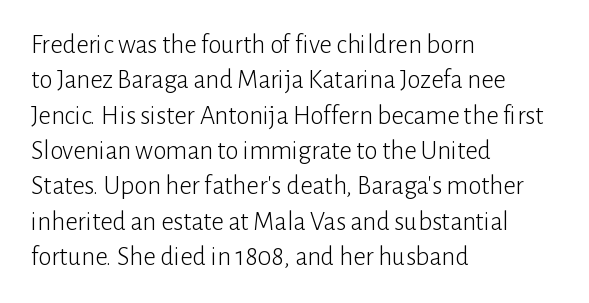
{"italic": "no", "bold": "no", "underline": "no", "align": "left", "line_spacing": "normal", "line_spacing_ratio": 1.31, "letter_spacing": "normal", "letter_spacing_em": 0.0, "glyph_px": 27}
